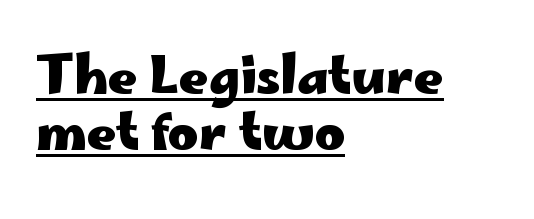
The image shows 51 px heavy, wide sans-serif type, upright; set left-aligned, tight line spacing (1.1x), normal letter spacing, underlined; low stroke contrast and a small x-height.
